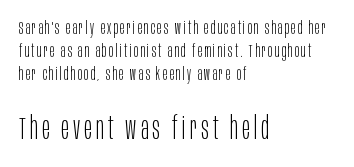
{"serif": "no", "italic": "no", "bold": "no", "weight": "light", "width": "condensed", "stroke_contrast": "low", "x_height": "large", "monospaced": "no", "underline": "no", "align": "left", "line_spacing": "normal", "line_spacing_ratio": 1.27, "larger_block": "second", "size_ratio": 1.78, "glyph_px": 32}
